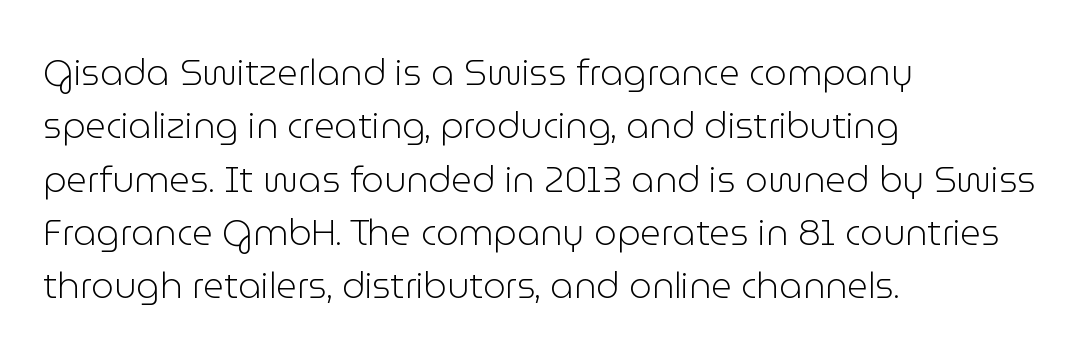
Q: Is the text bold? A: No.
Q: Is the text italic (slanted)? A: No, it is upright.
Q: Is the typeface a serif or a sans-serif typeface? A: Sans-serif.
Q: Is the text underlined? A: No.
Q: How is the paragraph aligned? A: Left-aligned.
Q: Is the spacing between letters normal or unusually wide? A: Normal.
Q: Is the spacing between lines tight, normal or loose? A: Normal.
Q: Width (condensed, normal, or wide)? A: Normal.
Q: Stroke contrast? A: Low.
Q: x-height? A: Medium.
Q: Monospaced? A: No.
